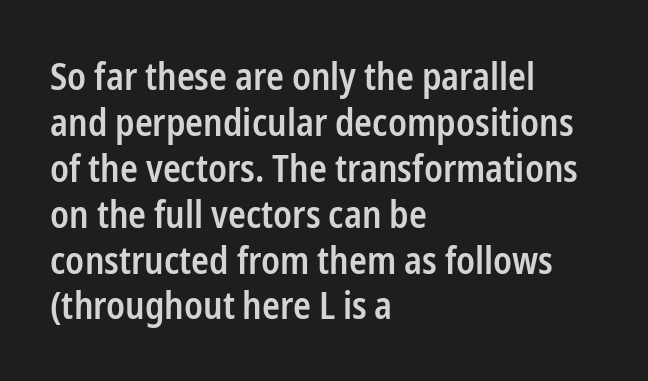
Q: Is the text bold? A: Semi-bold.
Q: Is the text italic (slanted)? A: No, it is upright.
Q: Is the typeface a serif or a sans-serif typeface? A: Sans-serif.
Q: Is the text underlined? A: No.
Q: How is the paragraph aligned? A: Left-aligned.
Q: Is the spacing between letters normal or unusually wide? A: Normal.
Q: Width (condensed, normal, or wide)? A: Condensed.
Q: Stroke contrast? A: Low.
Q: x-height? A: Medium.
Q: Monospaced? A: No.
